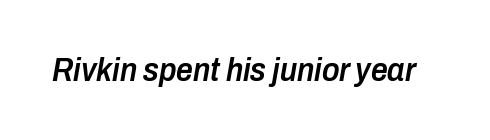
Q: Is the text bold? A: Semi-bold.
Q: Is the text italic (slanted)? A: Yes, it leans right by about 10 degrees.
Q: Is the text underlined? A: No.
Q: Is the spacing between letters normal or unusually wide? A: Normal.
Q: Width (condensed, normal, or wide)? A: Condensed.
Q: Stroke contrast? A: Low.
Q: x-height? A: Medium.
Q: Monospaced? A: No.
